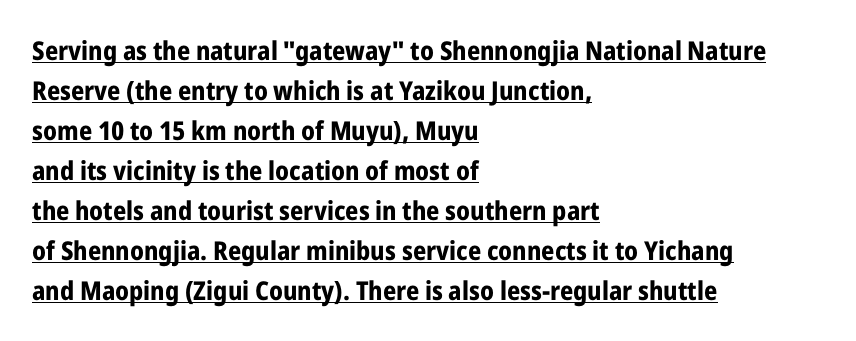
Spacing between characters is what you'd get straight out of the box. Typeset ragged right — the left edge is the straight one. This block has exactly the height ordinary leading produces. The glyphs have the mass of a bold cut. Honestly, the underline is the first thing you notice here.
